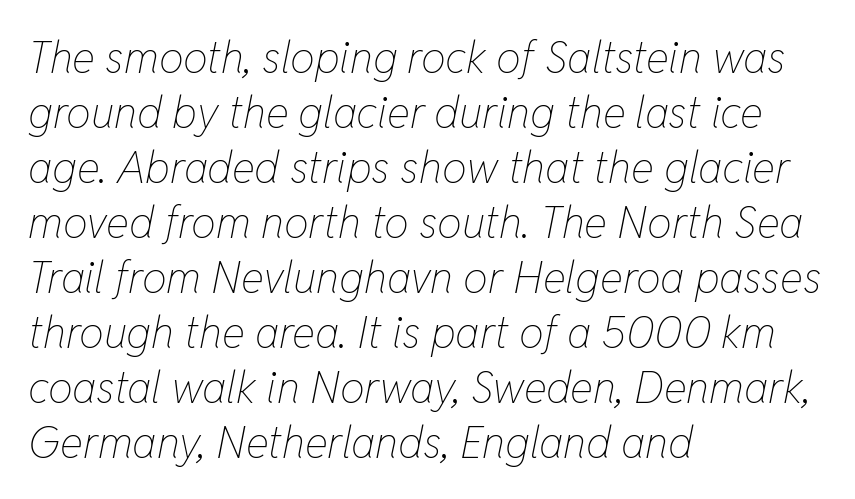
Q: Is the text bold? A: No.
Q: Is the text italic (slanted)? A: Yes, it leans right by about 11 degrees.
Q: Is the text underlined? A: No.
Q: How is the paragraph aligned? A: Left-aligned.
Q: Is the spacing between letters normal or unusually wide? A: Normal.
Q: Is the spacing between lines tight, normal or loose? A: Normal.
Q: Width (condensed, normal, or wide)? A: Condensed.
Q: Stroke contrast? A: Low.
Q: x-height? A: Medium.
Q: Monospaced? A: No.
